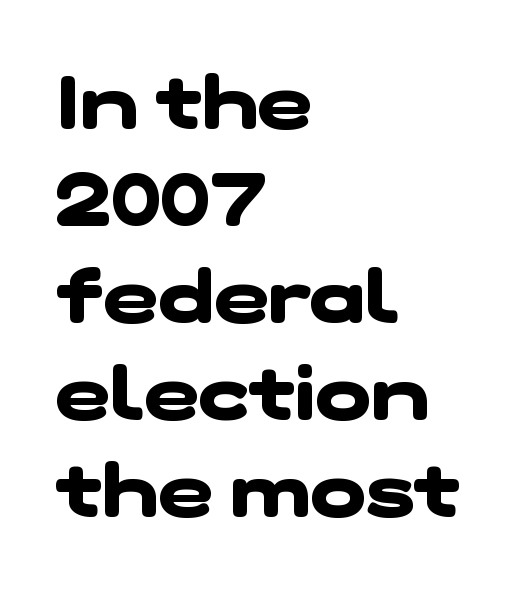
Reading down the column, the eye jumps a familiar distance to each next line. Does the weight exceed regular? Yes, all the way to bold. The glyphs are unaccompanied by any horizontal stroke below them. Serifs: no, the terminals of the letterforms are clean. Spacing between characters is what you'd get straight out of the box. The lines are quadded left.
